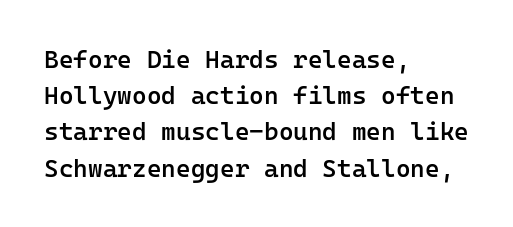
Q: Is the text bold? A: Semi-bold.
Q: Is the text italic (slanted)? A: No, it is upright.
Q: Is the text underlined? A: No.
Q: How is the paragraph aligned? A: Left-aligned.
Q: Is the spacing between letters normal or unusually wide? A: Normal.
Q: Is the spacing between lines tight, normal or loose? A: Normal.
